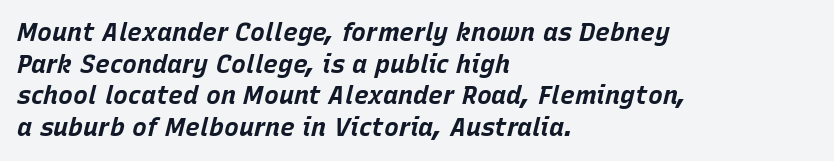
Q: Is the text bold? A: Yes.
Q: Is the text italic (slanted)? A: Yes, it leans right by about 15 degrees.
Q: Is the text underlined? A: No.
Q: How is the paragraph aligned? A: Left-aligned.
Q: Is the spacing between letters normal or unusually wide? A: Normal.
Q: Is the spacing between lines tight, normal or loose? A: Normal.
